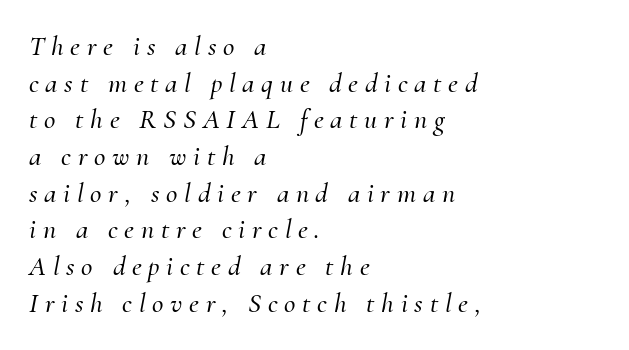
Q: Is the text italic (slanted)? A: Yes, it leans right by about 10 degrees.
Q: Is the typeface a serif or a sans-serif typeface? A: Serif.
Q: Is the text underlined? A: No.
Q: How is the paragraph aligned? A: Left-aligned.
Q: Is the spacing between letters normal or unusually wide? A: Unusually wide.
Q: Is the spacing between lines tight, normal or loose? A: Normal.
Q: Width (condensed, normal, or wide)? A: Normal.
Q: Stroke contrast? A: Medium.
Q: x-height? A: Small.
Q: Monospaced? A: No.
